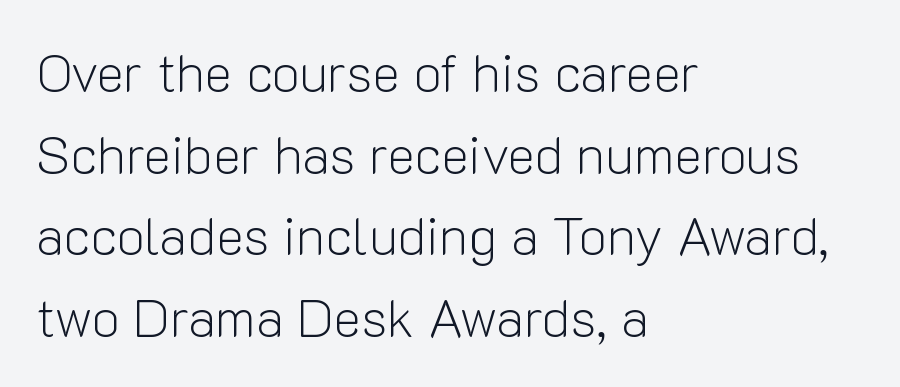
Heft: none added — not bold. Horizontally, the lines are justified to the leading edge only. Caption: standard tracking, unaltered. Typographically, this falls in the sans-serif category. Looks like regular typesetting: each glyph gets only the width it needs.
